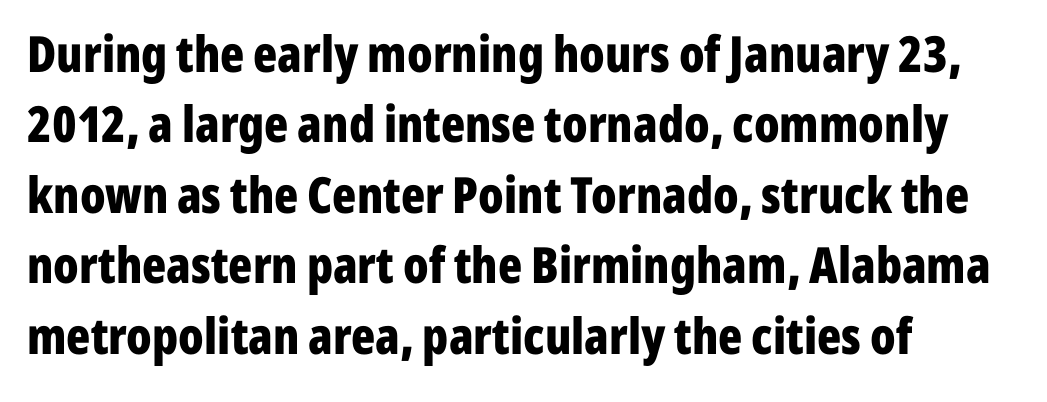
The image shows 50 px bold, condensed sans-serif type, upright; set left-aligned, normal line spacing (1.41x), normal letter spacing, not underlined; low stroke contrast and a medium x-height.
